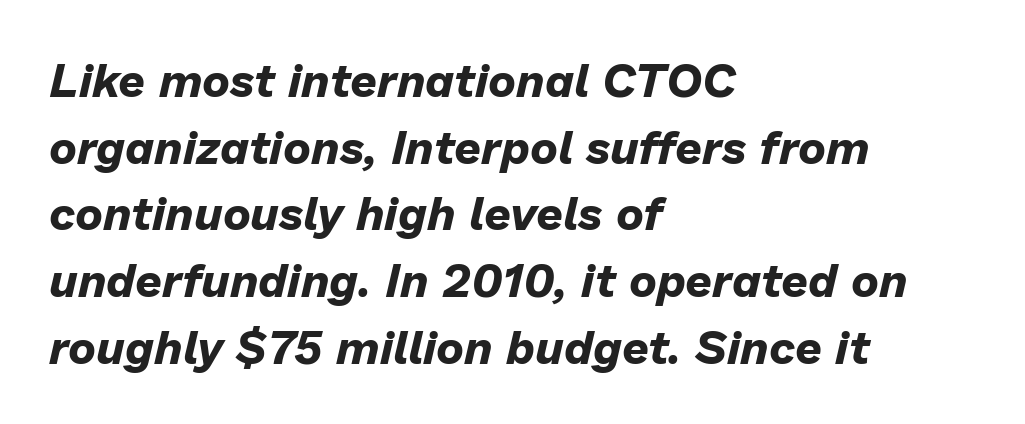
Notice how descenders clear the ascenders below comfortably — that's standard leading. Typographic density is high because the face is bold. Alignment: flush left. Here the designer chose a conventional face with non-uniform glyph widths. Nobody drew a line under any word here. This sample uses an oblique cut, with every glyph tilted off the vertical.
